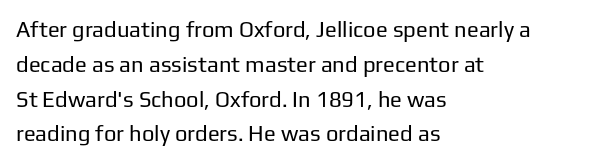
{"italic": "no", "bold": "no", "underline": "no", "align": "left", "line_spacing": "normal", "line_spacing_ratio": 1.58, "letter_spacing": "normal", "letter_spacing_em": 0.0, "glyph_px": 22}
